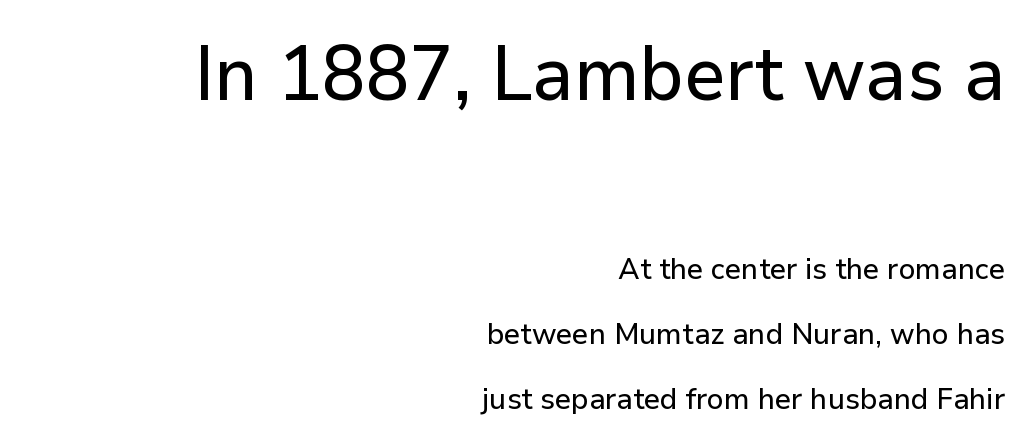
The image shows 76 px sans-serif type, upright; set right-aligned, loose line spacing (2.16x), normal letter spacing, not underlined; the first (top) block is 2.53x larger; low stroke contrast and a medium x-height.
